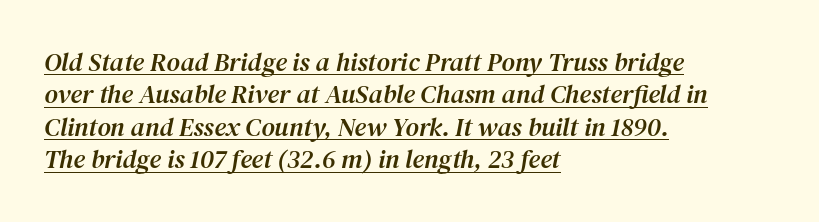
The image shows 26 px text type, italic (leaning right); set left-aligned, normal line spacing (1.25x), normal letter spacing, underlined.
